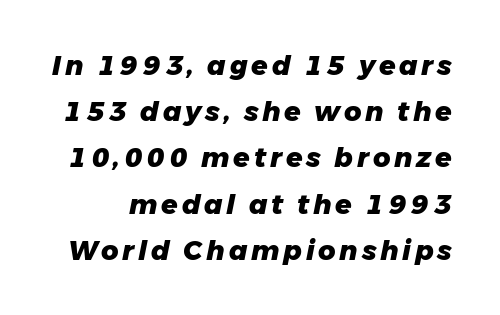
The image shows 27 px bold type, italic (leaning right); set line spacing 1.71x, not underlined.
